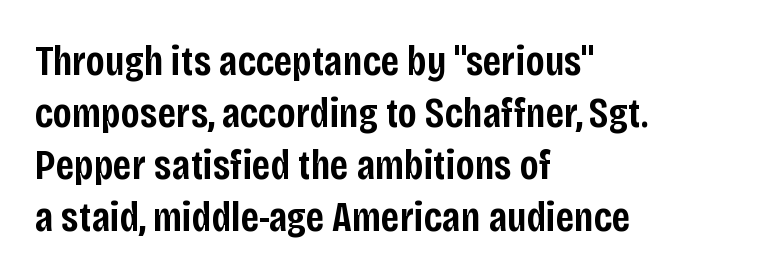
{"serif": "no", "italic": "no", "bold": "semi", "weight": "semibold", "width": "condensed", "stroke_contrast": "low", "x_height": "large", "monospaced": "no", "underline": "no", "align": "left", "line_spacing_ratio": 1.21, "letter_spacing": "normal", "letter_spacing_em": 0.0, "glyph_px": 43}
